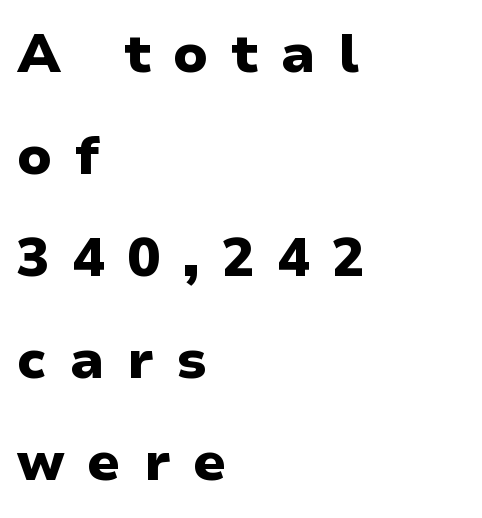
Q: Is the text bold? A: Yes.
Q: Is the text italic (slanted)? A: No, it is upright.
Q: Is the typeface a serif or a sans-serif typeface? A: Sans-serif.
Q: Is the text underlined? A: No.
Q: How is the paragraph aligned? A: Left-aligned.
Q: Is the spacing between letters normal or unusually wide? A: Unusually wide.
Q: Width (condensed, normal, or wide)? A: Normal.
Q: Stroke contrast? A: Low.
Q: x-height? A: Medium.
Q: Monospaced? A: No.
